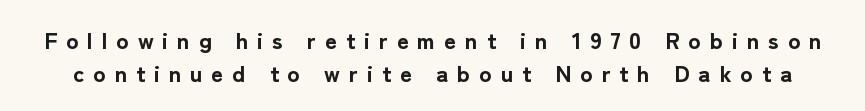
The designer left line spacing at the default. No italicization has been applied; the sample stays upright. Plain, unruled lines of type. The passage shown has open, widely tracked lettering throughout. You'd pick this weight for a headline — it's a proper bold.
